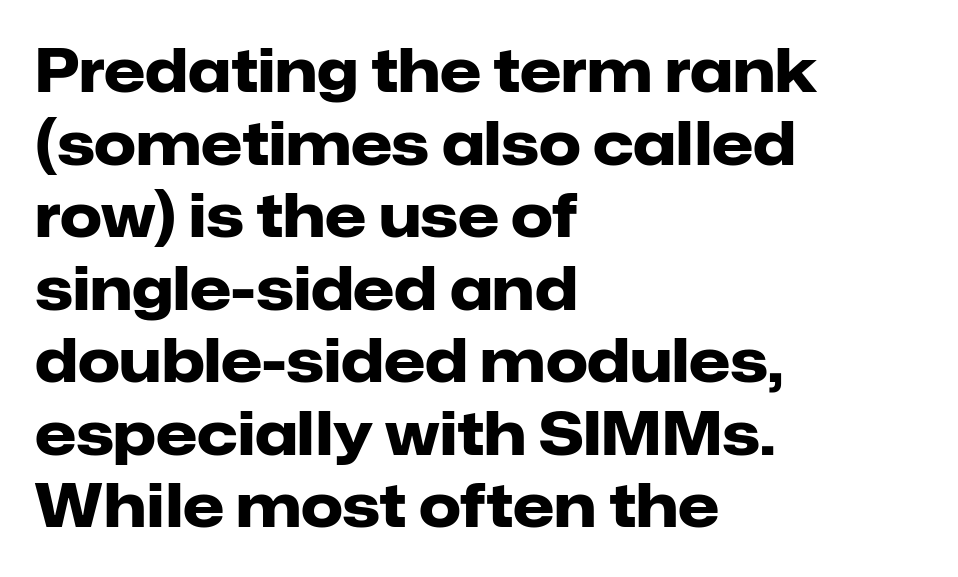
The paragraph shown leans on its left margin. The letterforms sit shoulder to shoulder at normal distance. Each glyph is drawn with heavy, bold strokes. The lettering holds an erect, upright posture throughout. Anything drawn beneath the words? Only blank space. Stroke terminals: plain, sans-serif.
